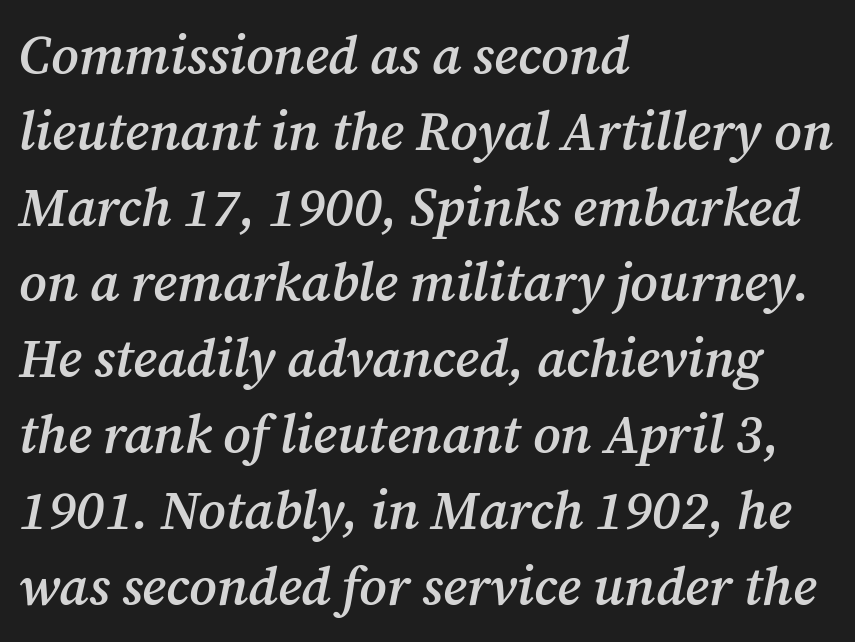
Q: Is the text bold? A: Semi-bold.
Q: Is the text italic (slanted)? A: Yes, it leans right by about 12 degrees.
Q: Is the typeface a serif or a sans-serif typeface? A: Serif.
Q: Is the text underlined? A: No.
Q: How is the paragraph aligned? A: Left-aligned.
Q: Is the spacing between letters normal or unusually wide? A: Normal.
Q: Is the spacing between lines tight, normal or loose? A: Normal.
Q: Width (condensed, normal, or wide)? A: Normal.
Q: Stroke contrast? A: Medium.
Q: x-height? A: Medium.
Q: Monospaced? A: No.
